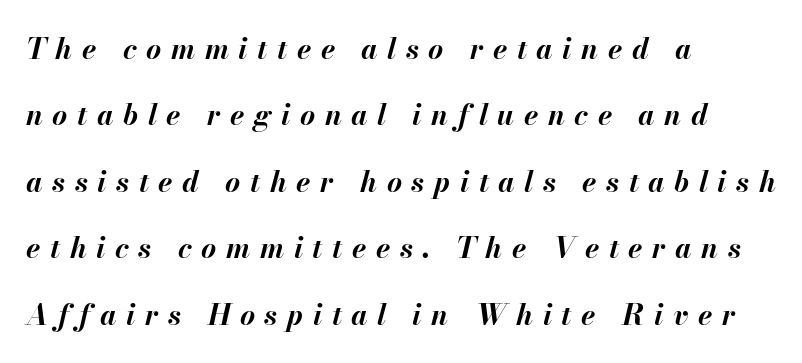
{"italic": "yes", "lean": "right", "slant_degrees": 13, "bold": "yes", "weight": "bold", "width": "normal", "stroke_contrast": "medium", "x_height": "small", "monospaced": "no", "underline": "no", "align": "left", "line_spacing": "loose", "line_spacing_ratio": 2.29, "letter_spacing": "wide", "letter_spacing_em": 0.33, "glyph_px": 29}
